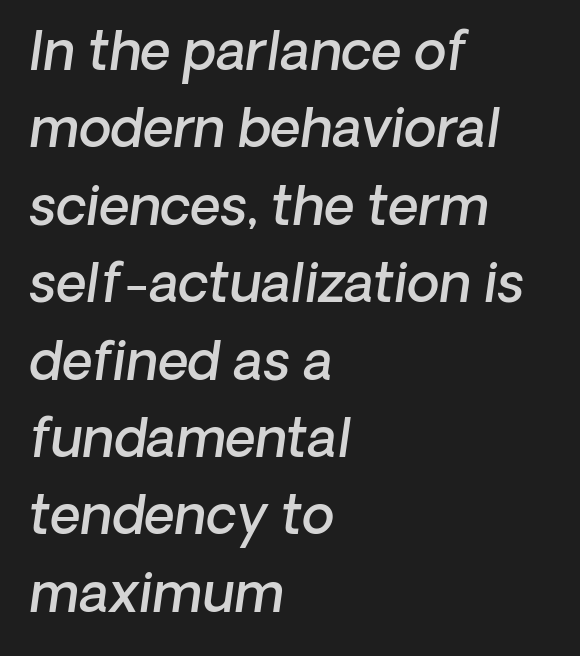
The image shows 53 px semibold type, italic (leaning right); set left-aligned, normal line spacing (1.46x), normal letter spacing, not underlined; low stroke contrast and a medium x-height.
